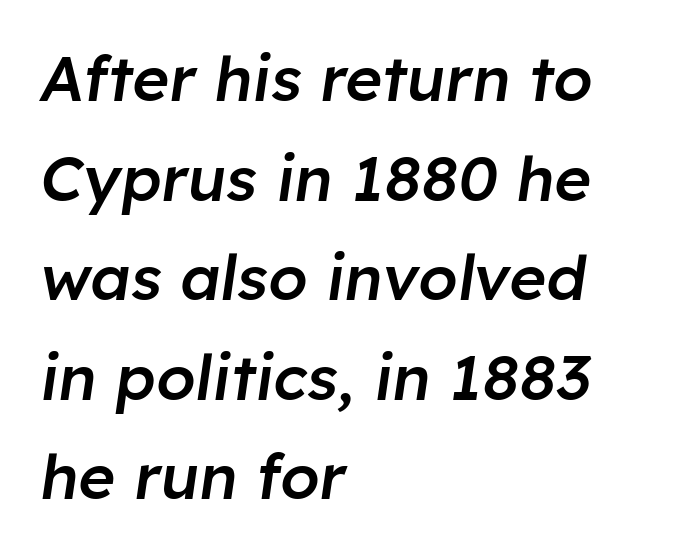
{"italic": "yes", "lean": "right", "slant_degrees": 8, "bold": "semi", "weight": "semibold", "width": "normal", "stroke_contrast": "low", "x_height": "medium", "monospaced": "no", "underline": "no", "align": "left", "line_spacing": "normal", "line_spacing_ratio": 1.58, "letter_spacing": "normal", "letter_spacing_em": 0.0, "glyph_px": 63}
